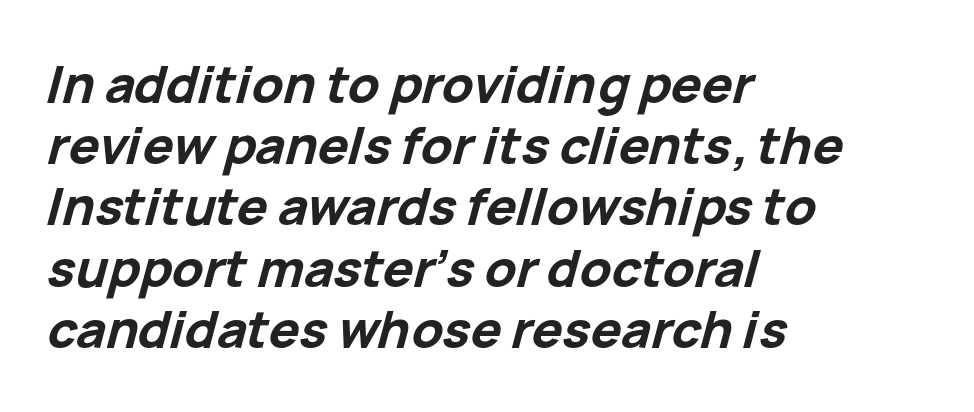
The passage shown is typed in a proportional face where columns would drift. What stands out about the letter spacing? Nothing — it is the standard amount. Every row of glyphs begins at an identical x-position on the left. The whole block is typeset with a tilt. The typesetting leans heavy: a genuine bold. Descenders are the only things crossing below the line.
